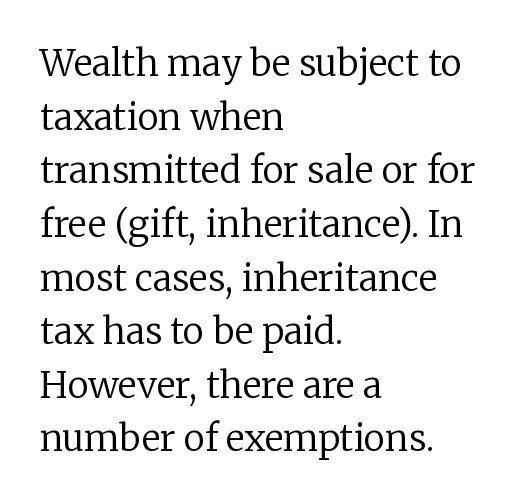
The image shows 36 px regular-weight serif type, upright; set left-aligned, normal line spacing (1.49x), normal letter spacing, not underlined; low stroke contrast and a medium x-height.
